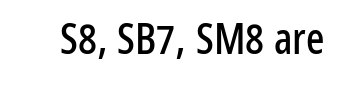
{"serif": "no", "italic": "no", "width": "condensed", "stroke_contrast": "low", "x_height": "medium", "monospaced": "no", "underline": "no", "letter_spacing": "normal", "letter_spacing_em": 0.0, "glyph_px": 43}
